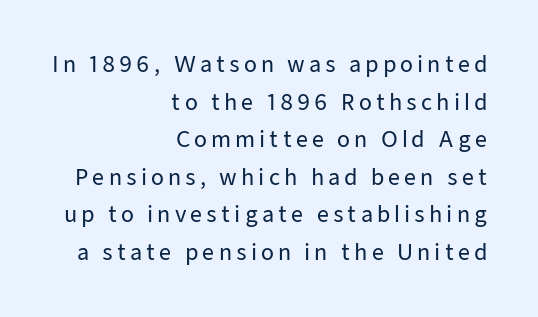
The paragraph has a hard right edge and a soft left edge. Is there any slant? The stems are plumb. A bare baseline throughout the passage.
